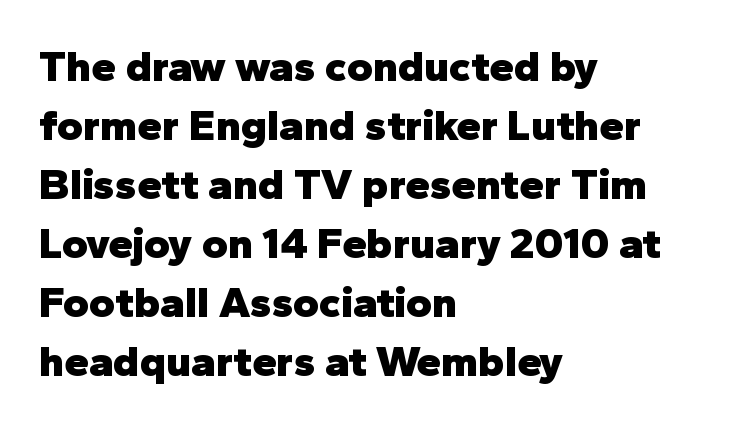
Vertical strokes here are truly vertical. The rendering uses a bold face; every stroke is thick and dark. The passage is arranged the way most books set body copy — flush left. Observe the ordinary spacing: letters are neighbours, not strangers. Quick note: underline off. You could not count columns in this text — the font is proportionally spaced.
